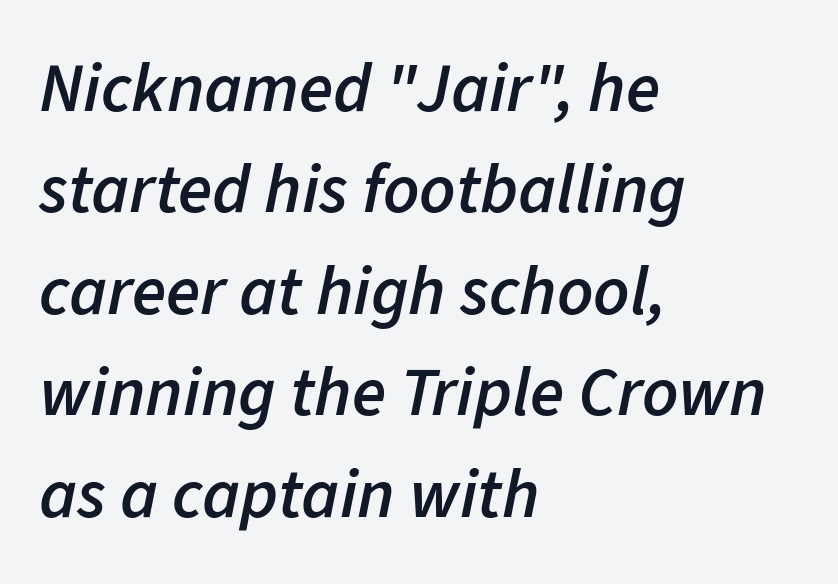
The image shows 70 px semibold type, italic (leaning right); set left-aligned, normal line spacing (1.45x), normal letter spacing, not underlined; low stroke contrast and a medium x-height.
